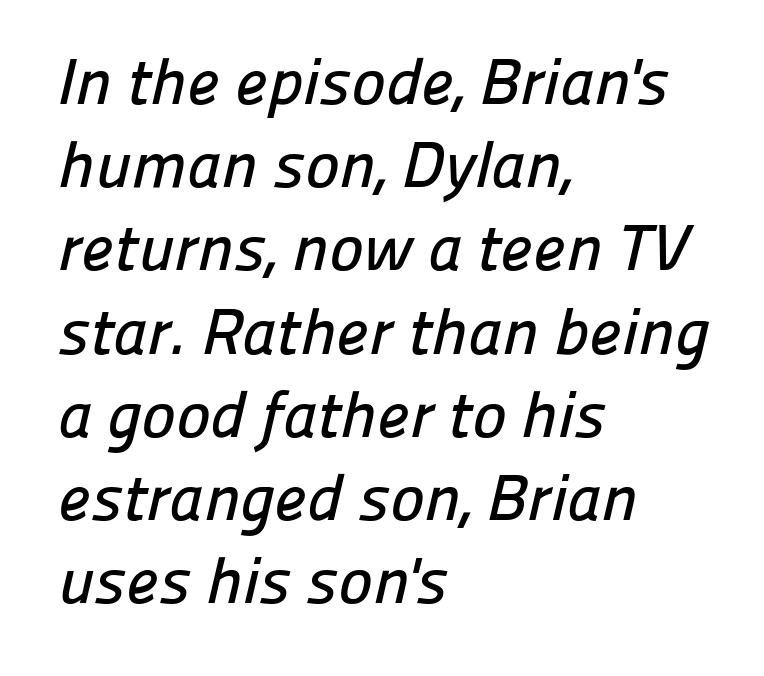
The lines sit at an ordinary, default distance from one another. Check under the words: just untouched page. The letterforms sit shoulder to shoulder at normal distance. All the whitespace from short lines collects on the right. The letters advance in unequal steps, a hallmark of proportional type.
